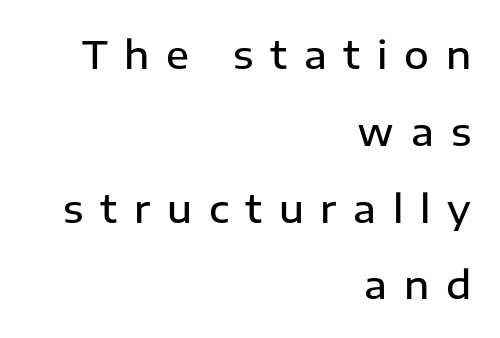
{"serif": "no", "italic": "no", "bold": "semi", "weight": "semibold", "width": "normal", "stroke_contrast": "low", "x_height": "medium", "monospaced": "no", "underline": "no", "align": "right", "line_spacing": "loose", "line_spacing_ratio": 2.02, "letter_spacing": "wide", "letter_spacing_em": 0.44, "glyph_px": 38}
